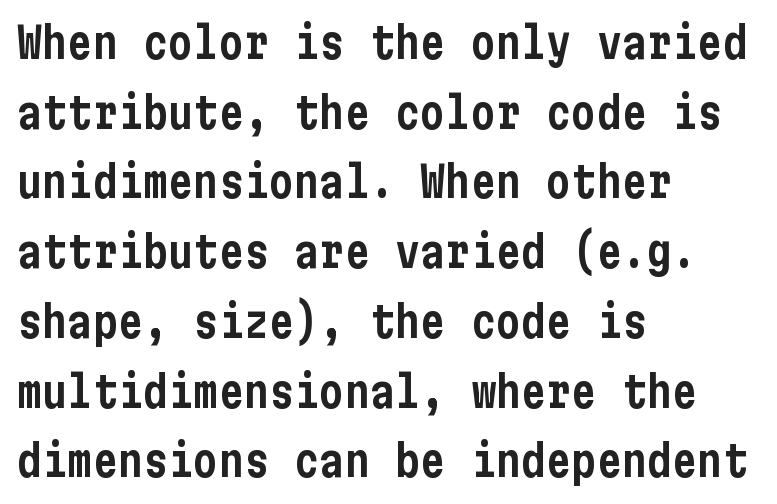
Glance below the letters and you will spot only blank space. Do the letters lean? They stand straight. This rendering employs a face without finishing strokes, i.e., a sans-serif. Short note: letters normally spaced.
